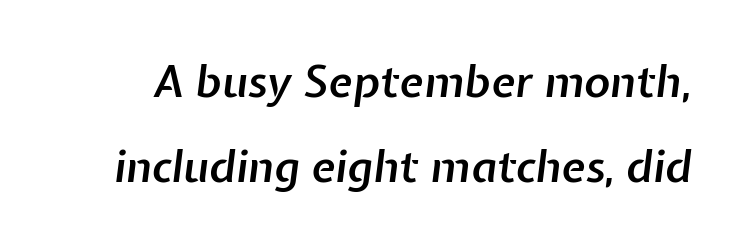
Q: Is the text bold? A: Semi-bold.
Q: Is the text italic (slanted)? A: Yes, it leans right by about 7 degrees.
Q: Is the text underlined? A: No.
Q: Is the spacing between letters normal or unusually wide? A: Normal.
Q: Is the spacing between lines tight, normal or loose? A: Loose.
Q: Width (condensed, normal, or wide)? A: Normal.
Q: Stroke contrast? A: Low.
Q: x-height? A: Medium.
Q: Monospaced? A: No.
